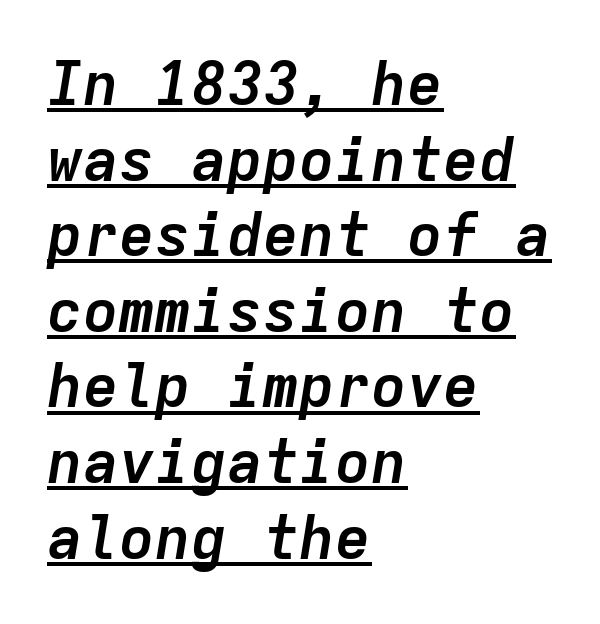
Honestly, the letter spacing is just normal — you wouldn't notice it. Heavy, bold letterforms. Notice how the stems are inclined rather than vertical — that's the hallmark of italics. Does the leading feel generous? No, just average. A typesetter would call this monospace, since all characters share one set width. Teacher's note: observe the even left margin — that is flush-left alignment.
